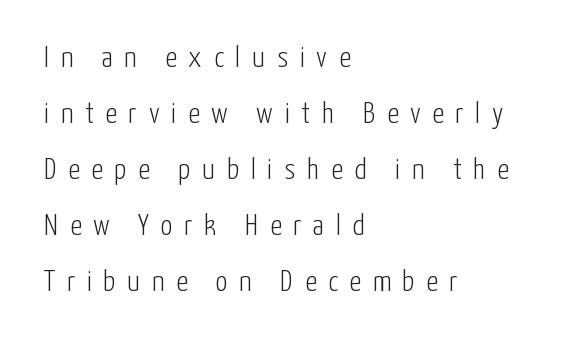
Tall strokes in this sample are plumb rather than angled. Looks like regular typesetting: each glyph gets only the width it needs. Stems and bowls with no extra thickness — not bold. Quick note: underline off. Compared with typical body copy, the letter spacing here is much looser.
